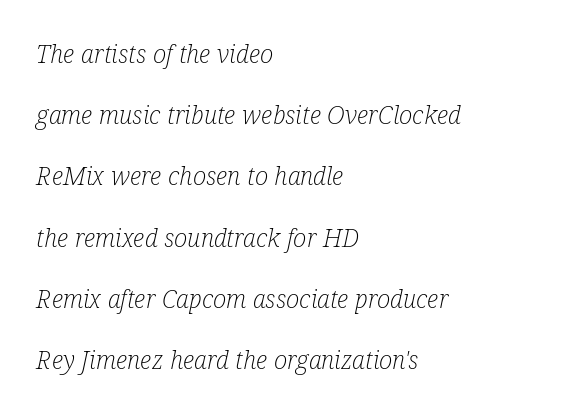
Q: Is the text bold? A: No.
Q: Is the text italic (slanted)? A: Yes, it leans right by about 12 degrees.
Q: Is the text underlined? A: No.
Q: How is the paragraph aligned? A: Left-aligned.
Q: Is the spacing between letters normal or unusually wide? A: Normal.
Q: Is the spacing between lines tight, normal or loose? A: Loose.
